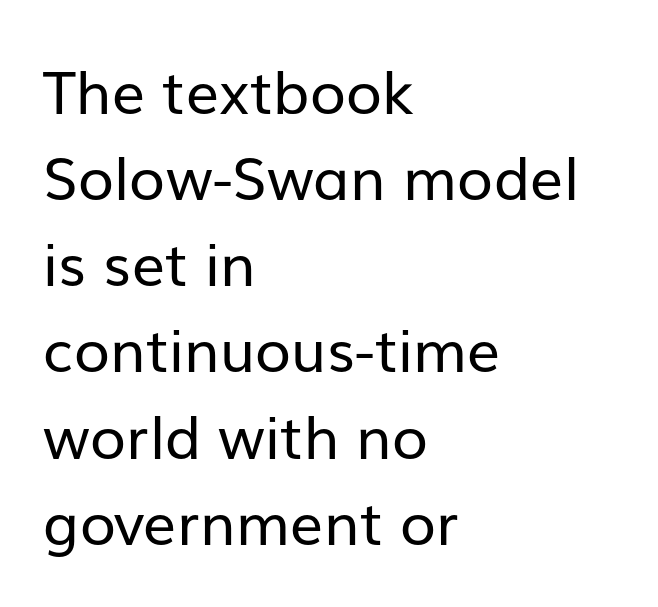
Q: Is the text bold? A: No.
Q: Is the text italic (slanted)? A: No, it is upright.
Q: Is the typeface a serif or a sans-serif typeface? A: Sans-serif.
Q: Is the text underlined? A: No.
Q: How is the paragraph aligned? A: Left-aligned.
Q: Is the spacing between letters normal or unusually wide? A: Normal.
Q: Is the spacing between lines tight, normal or loose? A: Normal.
Q: Width (condensed, normal, or wide)? A: Normal.
Q: Stroke contrast? A: Low.
Q: x-height? A: Medium.
Q: Monospaced? A: No.
